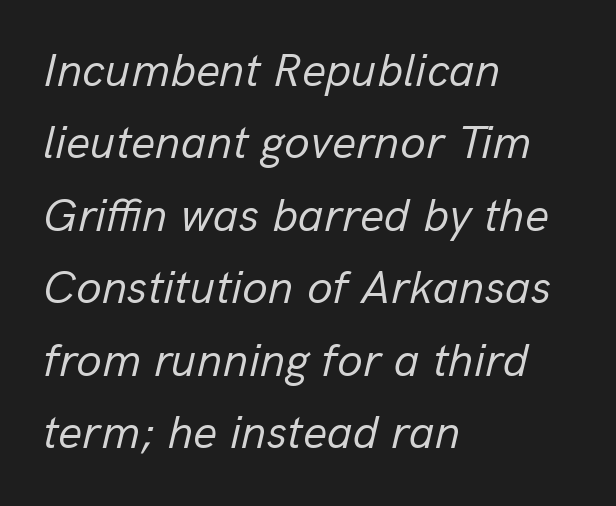
The image shows 47 px regular-weight type, italic (leaning right); set left-aligned, normal line spacing (1.54x), normal letter spacing, not underlined; low stroke contrast and a medium x-height.
